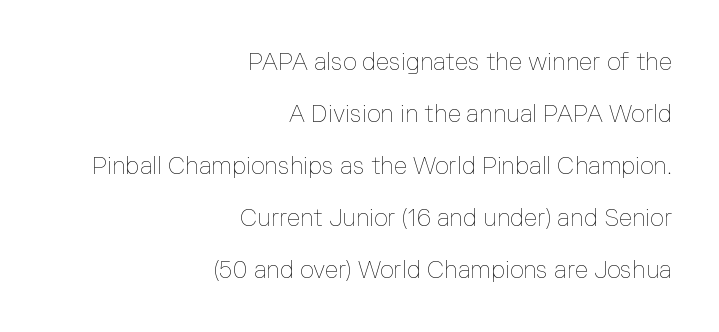
The image shows 24 px text type, upright; set right-aligned, loose line spacing (2.17x), normal letter spacing, not underlined.
